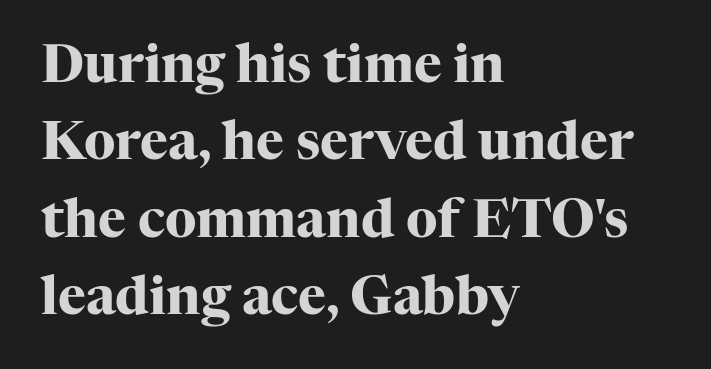
{"serif": "yes", "italic": "no", "bold": "yes", "weight": "heavy", "width": "normal", "stroke_contrast": "high", "x_height": "medium", "monospaced": "no", "underline": "no", "align": "left", "line_spacing": "normal", "line_spacing_ratio": 1.46, "letter_spacing": "normal", "letter_spacing_em": 0.0, "glyph_px": 53}
